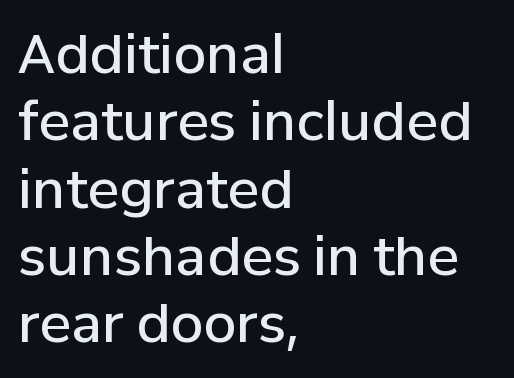
{"serif": "no", "italic": "no", "bold": "semi", "weight": "semibold", "width": "normal", "stroke_contrast": "low", "x_height": "medium", "monospaced": "no", "underline": "no", "align": "left", "line_spacing": "normal", "line_spacing_ratio": 1.27, "letter_spacing": "normal", "letter_spacing_em": 0.0, "glyph_px": 53}
